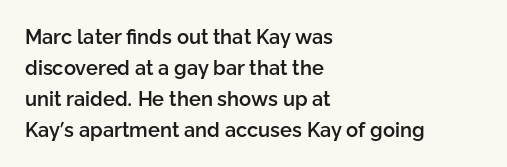
The typography opts for an upright posture over an oblique one. Line beginnings align vertically; line endings do not. Compared with typical body copy, the letter spacing here is the same. Does the leading feel generous? No, just average. Summary of weight: moderately heavy, a semibold.
